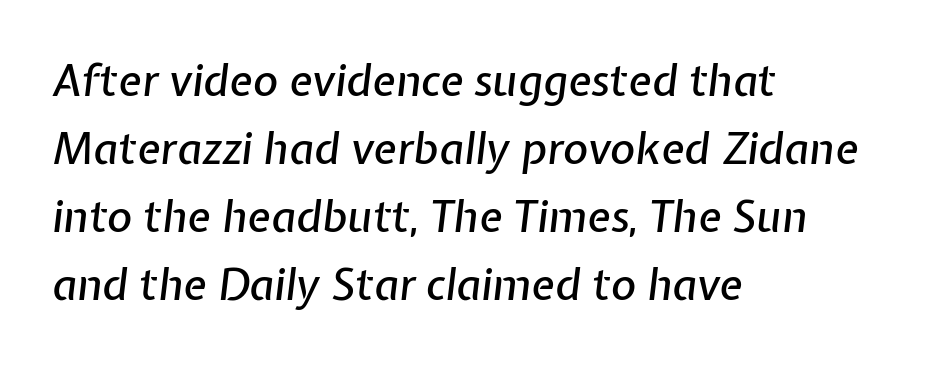
Q: Is the text italic (slanted)? A: Yes, it leans right by about 7 degrees.
Q: Is the text underlined? A: No.
Q: How is the paragraph aligned? A: Left-aligned.
Q: Is the spacing between letters normal or unusually wide? A: Normal.
Q: Is the spacing between lines tight, normal or loose? A: Normal.
Q: Width (condensed, normal, or wide)? A: Normal.
Q: Stroke contrast? A: Low.
Q: x-height? A: Medium.
Q: Monospaced? A: No.
